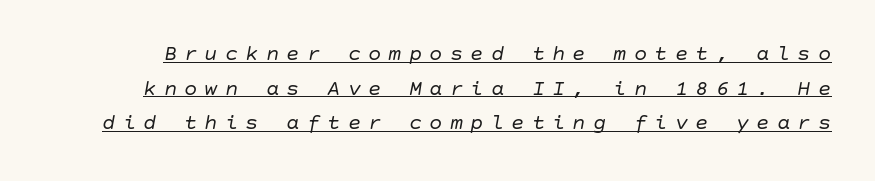
The text carries the slant typical of an italic or oblique font. This sample uses expanded letter spacing, leaving extra air between glyphs. Does the leading feel generous? No, just average. The string is rendered with underlining switched on. The weight tops out at a normal text grade.
